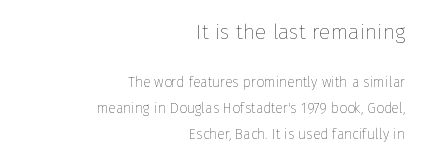
Q: Is the text bold? A: No.
Q: Is the text italic (slanted)? A: No, it is upright.
Q: Is the text underlined? A: No.
Q: How is the paragraph aligned? A: Right-aligned.
Q: Is the spacing between letters normal or unusually wide? A: Normal.
Q: Which block of text is set in a larger size, the first (top) or the second (bottom)? A: The first (top) one.
